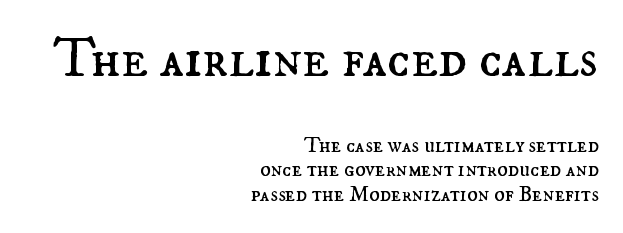
Look at the glyph heights: the upper group is clearly the bigger setting. Very little white space separates one row of letters from the next. The ragged edge is on the left, which tells us the setting is flush right. Between one letter and the next there's only the usual sliver of space.
